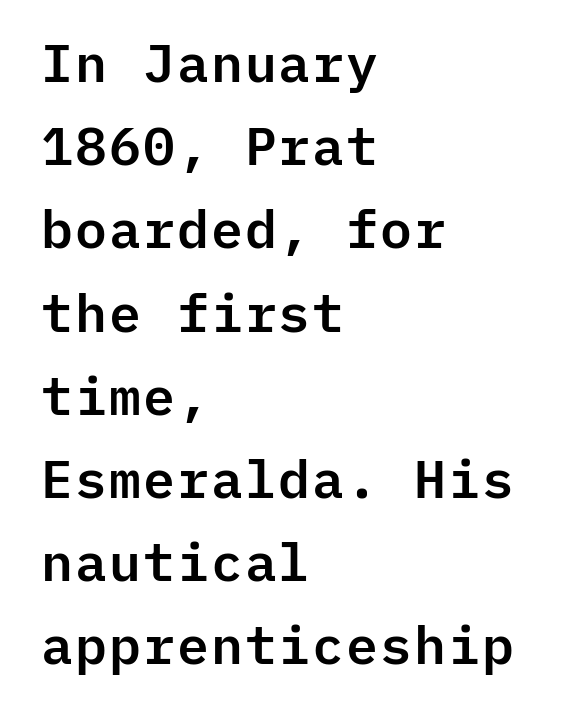
The image shows 53 px sans-serif type, upright, monospaced; set left-aligned, normal line spacing (1.57x), normal letter spacing, not underlined; low stroke contrast and a medium x-height.
